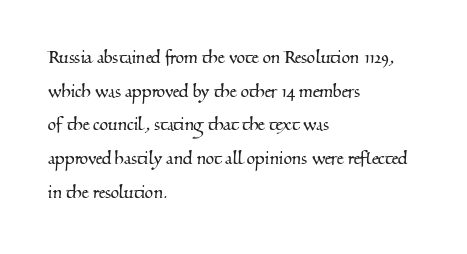
The tracking reads as untouched default to a designer's eye. Rule under the text: the space is simply empty. Leftover space on each line is placed entirely after the last word. The vertical gap from one line to the next is medium.
